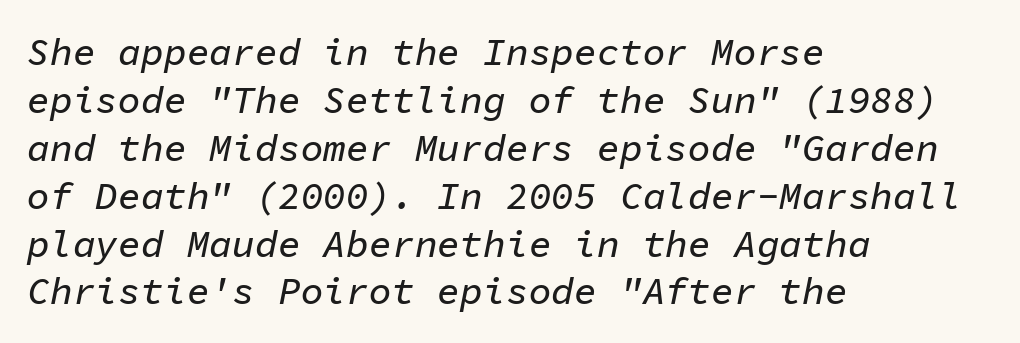
{"italic": "yes", "lean": "right", "slant_degrees": 11, "width": "normal", "stroke_contrast": "low", "x_height": "medium", "monospaced": "yes", "underline": "no", "align": "left", "line_spacing": "normal", "line_spacing_ratio": 1.26, "letter_spacing": "normal", "letter_spacing_em": 0.0, "glyph_px": 38}
